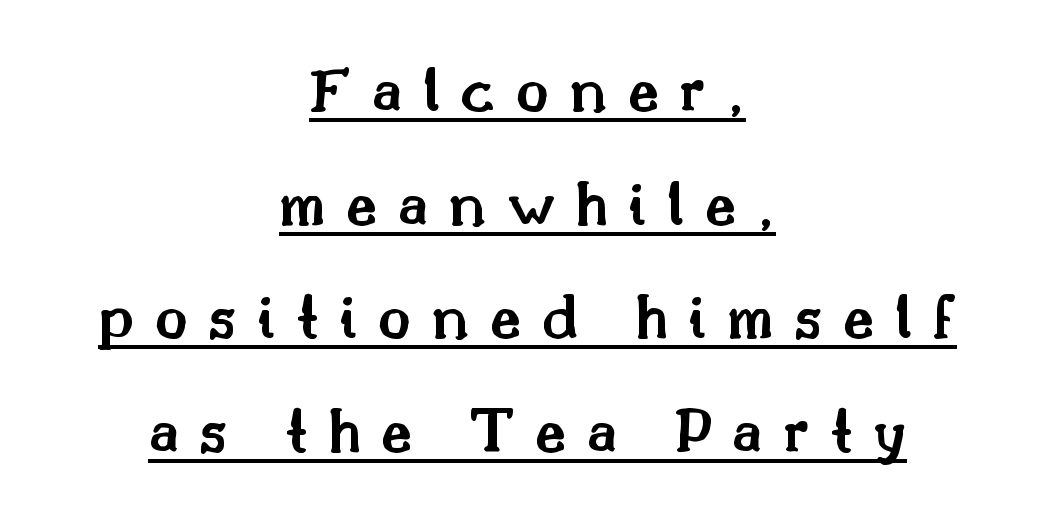
The image shows 68 px semibold serif type, upright; set centered, normal line spacing (1.67x), unusually wide letter spacing (+0.3 em), underlined; medium stroke contrast and a small x-height.
